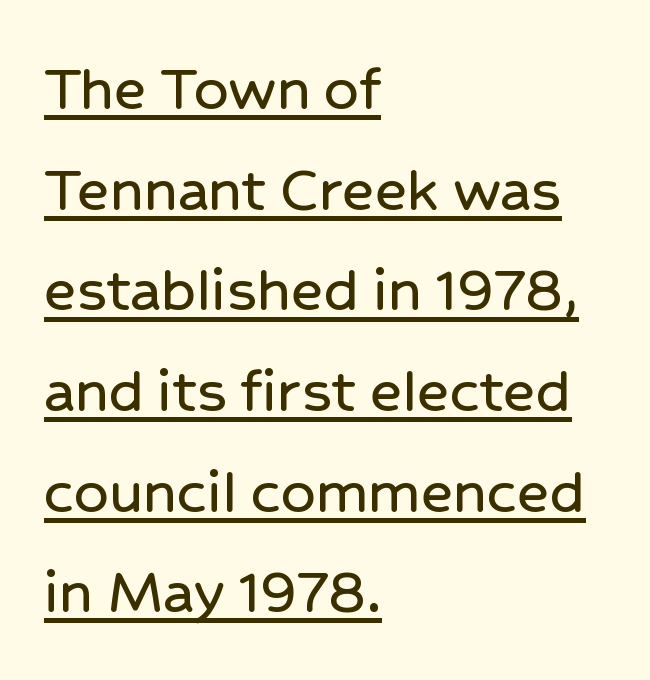
Q: Is the text italic (slanted)? A: No, it is upright.
Q: Is the typeface a serif or a sans-serif typeface? A: Sans-serif.
Q: Is the text underlined? A: Yes.
Q: How is the paragraph aligned? A: Left-aligned.
Q: Is the spacing between letters normal or unusually wide? A: Normal.
Q: Is the spacing between lines tight, normal or loose? A: Normal.
Q: Width (condensed, normal, or wide)? A: Normal.
Q: Stroke contrast? A: Low.
Q: x-height? A: Medium.
Q: Monospaced? A: No.
